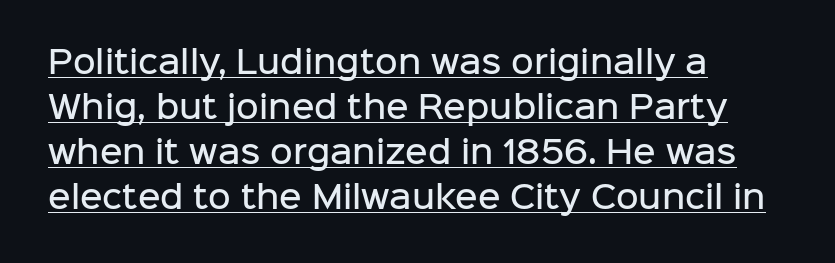
The image shows 31 px semibold sans-serif type, upright; set left-aligned, normal line spacing (1.45x), normal letter spacing, underlined; low stroke contrast and a medium x-height.
